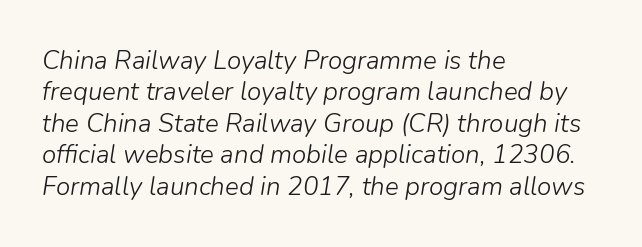
The image shows 26 px text type, italic (leaning right); set left-aligned, line spacing 1.21x, normal letter spacing, not underlined.
